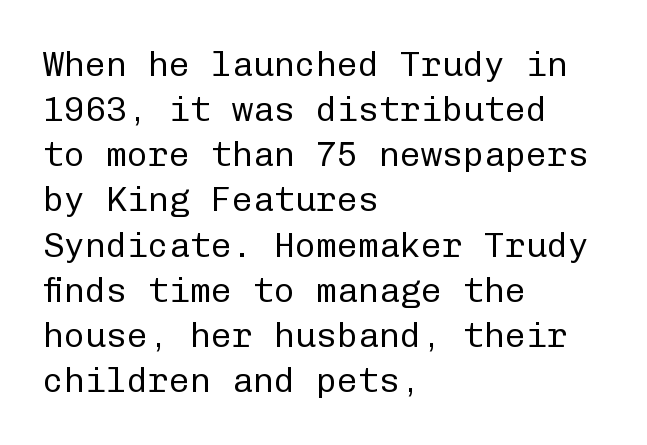
The letters march in equal steps, a hallmark of fixed-pitch type. The tracking reads as untouched default to a designer's eye. Designer's note — italics off, roman on. A normal amount of white space separates one row of letters from the next. The type family on display is of the sans-serif kind.
